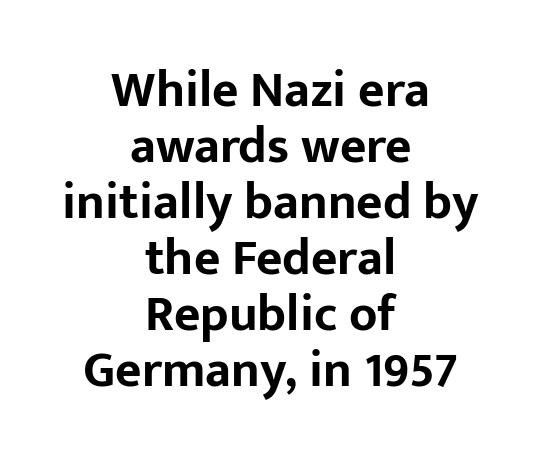
Q: Is the text bold? A: Yes.
Q: Is the text italic (slanted)? A: No, it is upright.
Q: Is the typeface a serif or a sans-serif typeface? A: Sans-serif.
Q: Is the text underlined? A: No.
Q: How is the paragraph aligned? A: Centered.
Q: Is the spacing between letters normal or unusually wide? A: Normal.
Q: Is the spacing between lines tight, normal or loose? A: Tight.
Q: Width (condensed, normal, or wide)? A: Normal.
Q: Stroke contrast? A: Low.
Q: x-height? A: Medium.
Q: Monospaced? A: No.
